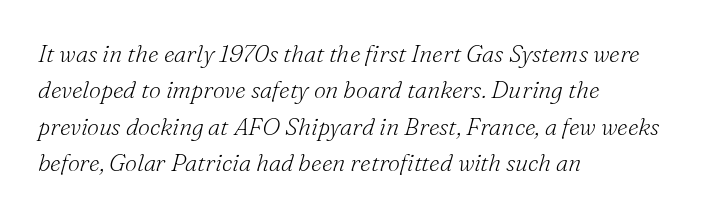
Q: Is the text bold? A: No.
Q: Is the text italic (slanted)? A: Yes, it leans right by about 16 degrees.
Q: Is the text underlined? A: No.
Q: How is the paragraph aligned? A: Left-aligned.
Q: Is the spacing between letters normal or unusually wide? A: Normal.
Q: Is the spacing between lines tight, normal or loose? A: Normal.
